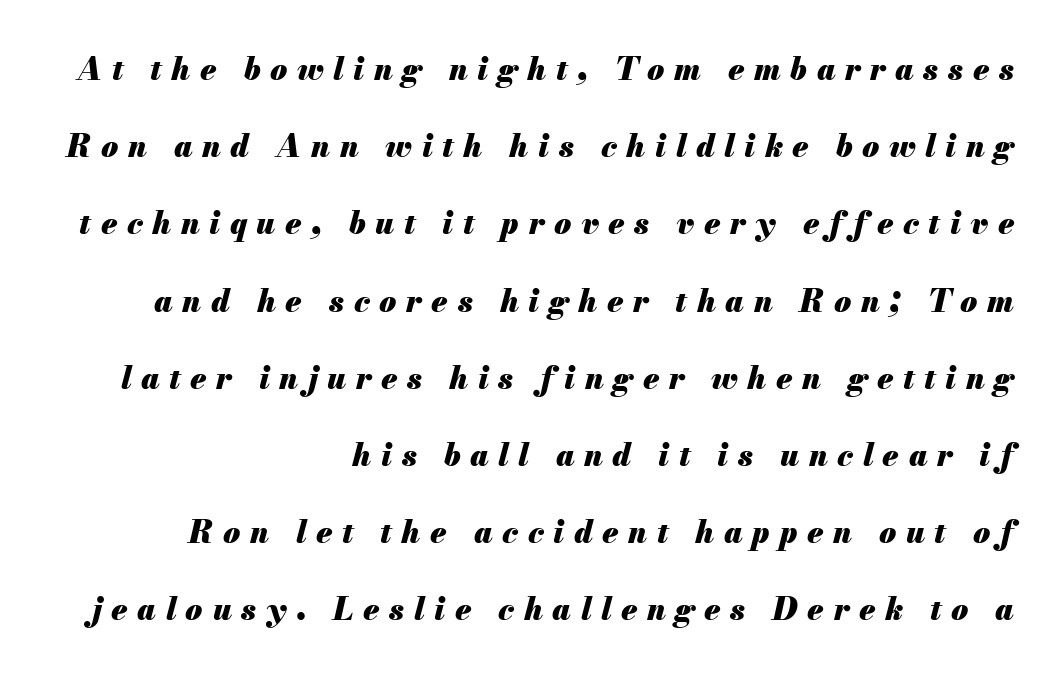
{"italic": "yes", "lean": "right", "slant_degrees": 13, "bold": "yes", "weight": "heavy", "width": "normal", "stroke_contrast": "medium", "x_height": "small", "monospaced": "no", "underline": "no", "align": "right", "line_spacing": "loose", "line_spacing_ratio": 2.49, "letter_spacing": "wide", "letter_spacing_em": 0.31, "glyph_px": 31}
